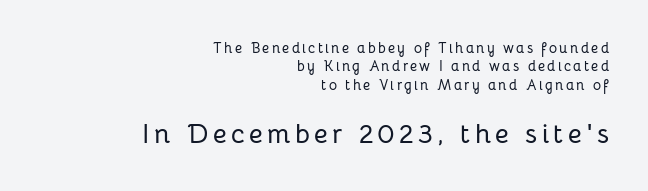
The image shows 27 px text type, upright; set right-aligned, normal line spacing (1.32x), not underlined; the second (bottom) block is 1.93x larger.
